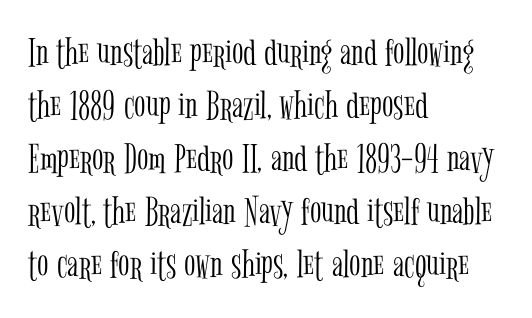
Q: Is the text bold? A: No.
Q: Is the text italic (slanted)? A: No, it is upright.
Q: Is the typeface a serif or a sans-serif typeface? A: Serif.
Q: Is the text underlined? A: No.
Q: How is the paragraph aligned? A: Left-aligned.
Q: Is the spacing between letters normal or unusually wide? A: Normal.
Q: Is the spacing between lines tight, normal or loose? A: Normal.
Q: Width (condensed, normal, or wide)? A: Condensed.
Q: Stroke contrast? A: Low.
Q: x-height? A: Medium.
Q: Monospaced? A: No.
